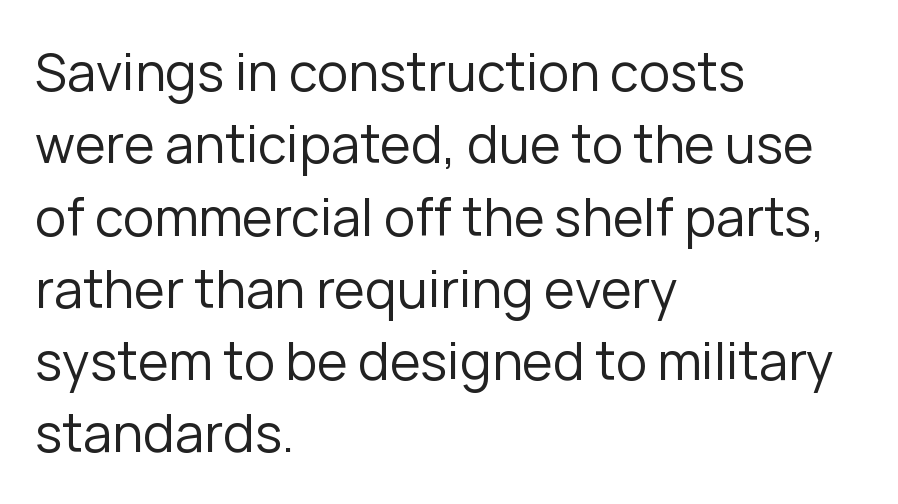
The image shows 52 px regular-weight sans-serif type, upright; set left-aligned, normal line spacing (1.39x), normal letter spacing, not underlined; low stroke contrast and a medium x-height.
